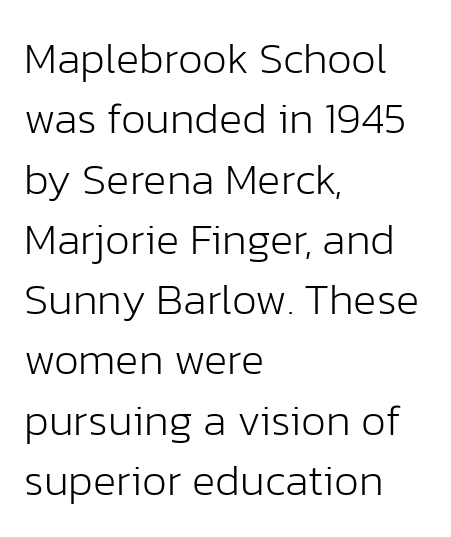
How are the letters spaced? Ordinarily, with no added tracking. The type sits square on the baseline with zero lean. The letters advance in unequal steps, a hallmark of proportional type. Glance below the letters and you will spot only blank space. These glyphs show unthickened strokes, regular width or finer.
